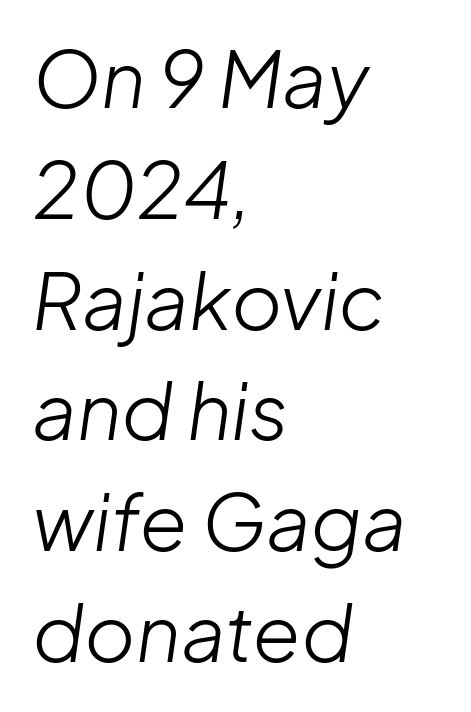
{"italic": "yes", "lean": "right", "slant_degrees": 8, "bold": "no", "weight": "light", "width": "normal", "stroke_contrast": "low", "x_height": "medium", "monospaced": "no", "underline": "no", "align": "left", "line_spacing": "normal", "line_spacing_ratio": 1.42, "letter_spacing": "normal", "letter_spacing_em": 0.0, "glyph_px": 78}
